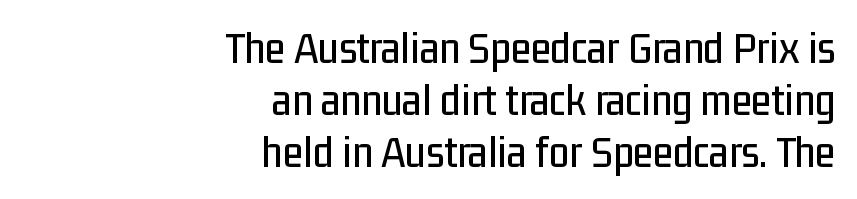
Q: Is the text italic (slanted)? A: No, it is upright.
Q: Is the typeface a serif or a sans-serif typeface? A: Sans-serif.
Q: Is the text underlined? A: No.
Q: How is the paragraph aligned? A: Right-aligned.
Q: Is the spacing between letters normal or unusually wide? A: Normal.
Q: Is the spacing between lines tight, normal or loose? A: Tight.
Q: Width (condensed, normal, or wide)? A: Condensed.
Q: Stroke contrast? A: Low.
Q: x-height? A: Medium.
Q: Monospaced? A: No.
